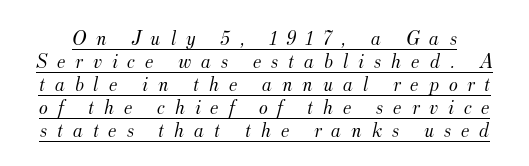
The image shows 21 px text type, italic (leaning right); set tight line spacing (1.1x), unusually wide letter spacing (+0.47 em), underlined.
